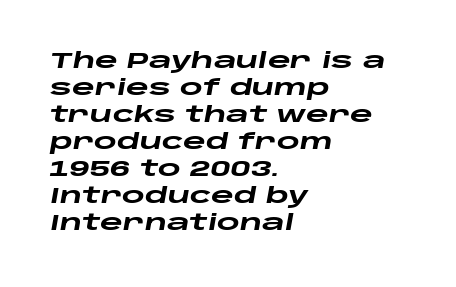
Q: Is the text bold? A: Yes.
Q: Is the text italic (slanted)? A: Yes, it leans right by about 10 degrees.
Q: Is the text underlined? A: No.
Q: How is the paragraph aligned? A: Left-aligned.
Q: Is the spacing between letters normal or unusually wide? A: Normal.
